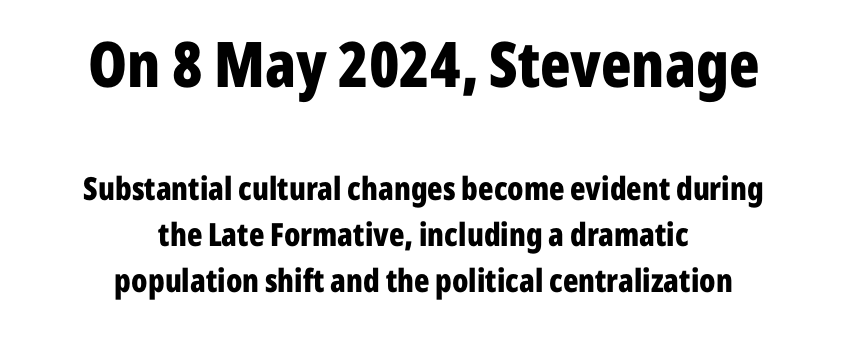
The image shows 63 px bold, condensed sans-serif type, upright; set centered, normal line spacing (1.44x), normal letter spacing, not underlined; the first (top) block is 1.97x larger; low stroke contrast and a medium x-height.
